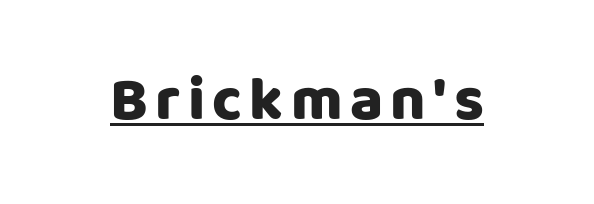
Q: Is the text bold? A: Yes.
Q: Is the text italic (slanted)? A: No, it is upright.
Q: Is the typeface a serif or a sans-serif typeface? A: Sans-serif.
Q: Is the text underlined? A: Yes.
Q: How is the paragraph aligned? A: Centered.
Q: Width (condensed, normal, or wide)? A: Normal.
Q: Stroke contrast? A: Low.
Q: x-height? A: Large.
Q: Monospaced? A: No.
